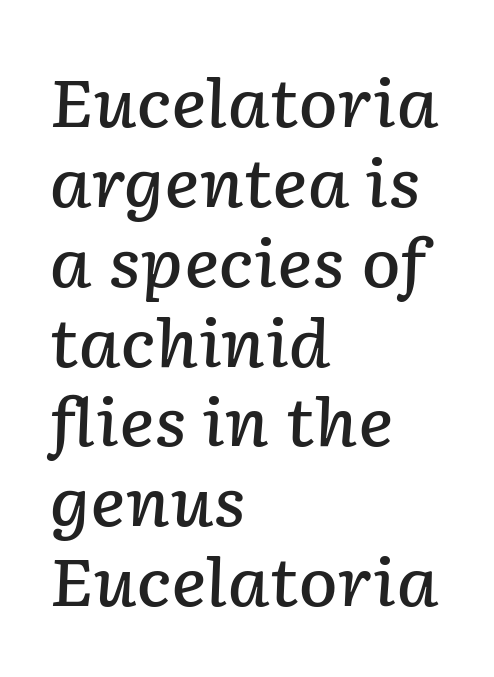
This sample has the flowing, uneven cadence of proportional lettering. In CSS terms this would be text-align: left. The horizontal fit of the characters is conventional and even. A bit beefed up — I'd call it semibold rather than bold.
